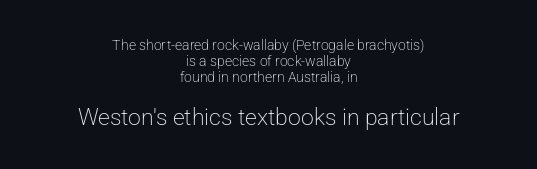
{"italic": "no", "bold": "no", "underline": "no", "align": "center", "line_spacing": "tight", "line_spacing_ratio": 1.14, "letter_spacing": "normal", "letter_spacing_em": 0.0, "larger_block": "second", "size_ratio": 1.64, "glyph_px": 23}
